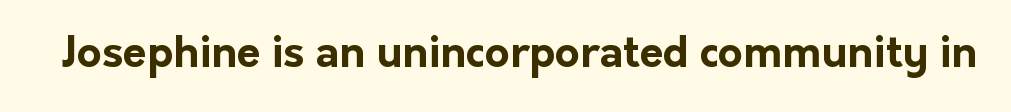
I'd call this a sans setting — the letters go barefoot. It's the straight-up-and-down kind of type. This rendering leaves character spacing at its baseline value. The face used here is proportionally spaced, like ordinary book or web type. Heft: maximum for text — a bold. Clear beneath every line of the passage.
